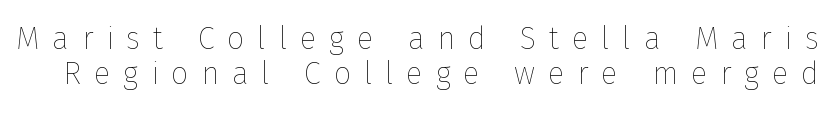
The image shows 31 px thin type, upright; set tight line spacing (1.13x), unusually wide letter spacing (+0.41 em), not underlined; low stroke contrast and a medium x-height.
